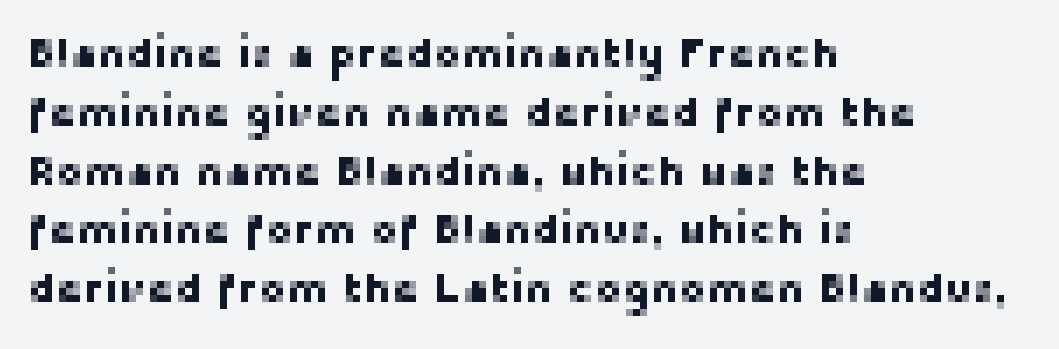
Q: Is the text italic (slanted)? A: No, it is upright.
Q: Is the typeface a serif or a sans-serif typeface? A: Sans-serif.
Q: Is the text underlined? A: No.
Q: How is the paragraph aligned? A: Left-aligned.
Q: Is the spacing between letters normal or unusually wide? A: Normal.
Q: Is the spacing between lines tight, normal or loose? A: Normal.
Q: Width (condensed, normal, or wide)? A: Normal.
Q: Stroke contrast? A: Low.
Q: x-height? A: Medium.
Q: Monospaced? A: No.
